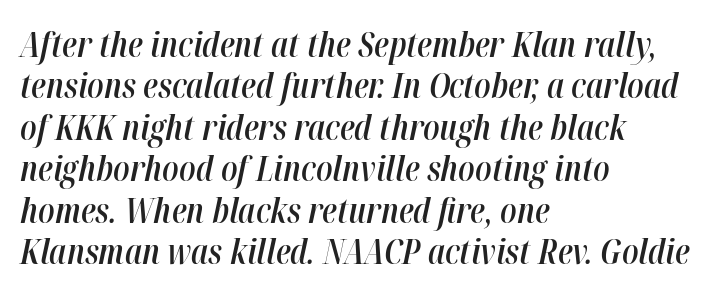
Q: Is the text bold? A: Semi-bold.
Q: Is the text italic (slanted)? A: Yes, it leans right by about 12 degrees.
Q: Is the text underlined? A: No.
Q: How is the paragraph aligned? A: Left-aligned.
Q: Is the spacing between letters normal or unusually wide? A: Normal.
Q: Width (condensed, normal, or wide)? A: Condensed.
Q: Stroke contrast? A: High.
Q: x-height? A: Medium.
Q: Monospaced? A: No.
